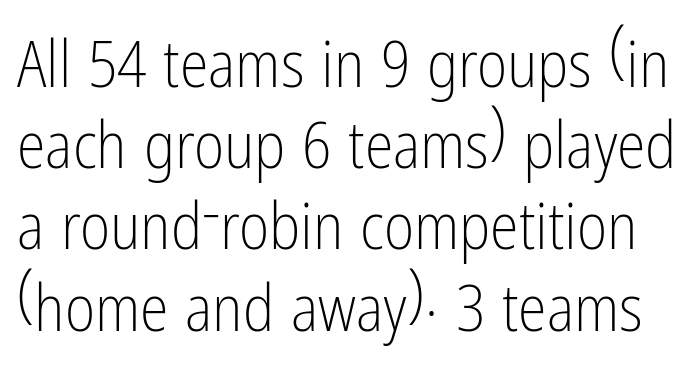
{"serif": "no", "italic": "no", "bold": "no", "weight": "light", "width": "condensed", "stroke_contrast": "low", "x_height": "medium", "monospaced": "no", "underline": "no", "line_spacing": "normal", "line_spacing_ratio": 1.25, "letter_spacing": "normal", "letter_spacing_em": 0.0, "glyph_px": 65}
